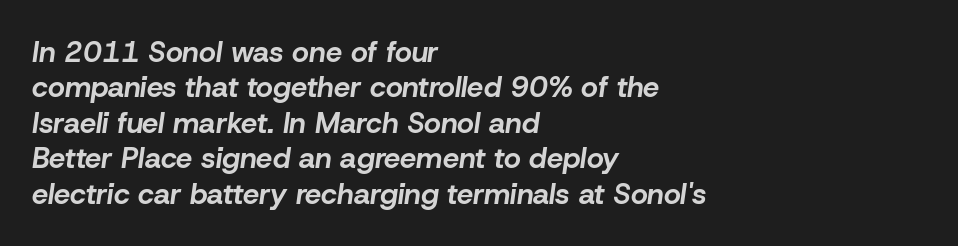
{"italic": "yes", "lean": "right", "slant_degrees": 8, "bold": "yes", "weight": "bold", "width": "normal", "stroke_contrast": "low", "x_height": "medium", "monospaced": "no", "underline": "no", "align": "left", "line_spacing_ratio": 1.22, "letter_spacing": "normal", "letter_spacing_em": 0.0, "glyph_px": 29}
